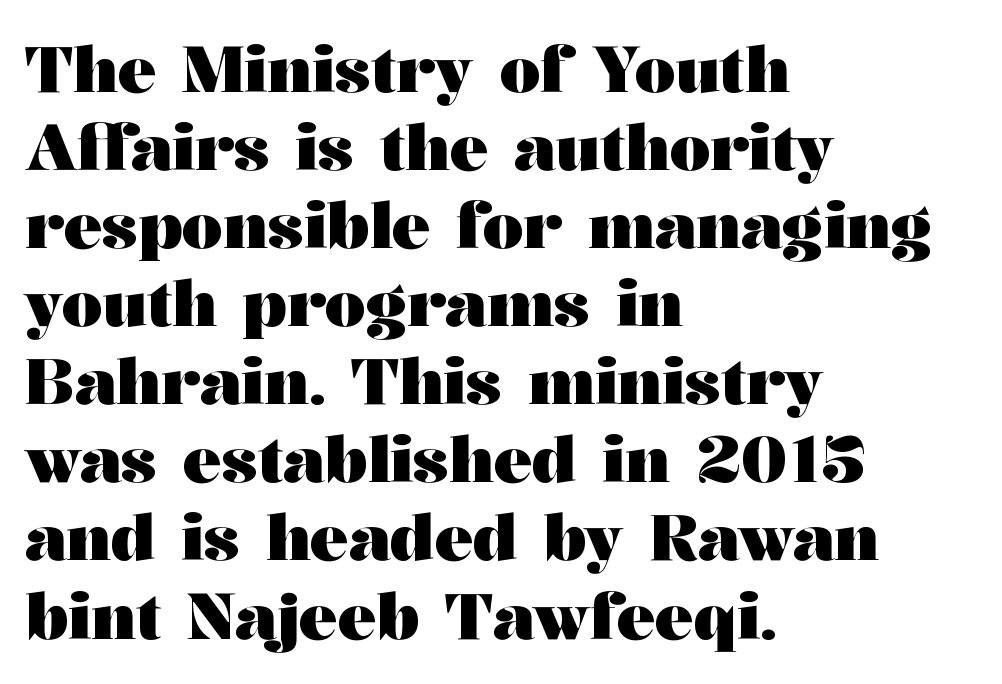
Q: Is the text bold? A: Yes.
Q: Is the text italic (slanted)? A: No, it is upright.
Q: Is the typeface a serif or a sans-serif typeface? A: Serif.
Q: Is the text underlined? A: No.
Q: How is the paragraph aligned? A: Left-aligned.
Q: Is the spacing between letters normal or unusually wide? A: Normal.
Q: Width (condensed, normal, or wide)? A: Wide.
Q: Stroke contrast? A: Medium.
Q: x-height? A: Medium.
Q: Monospaced? A: No.
